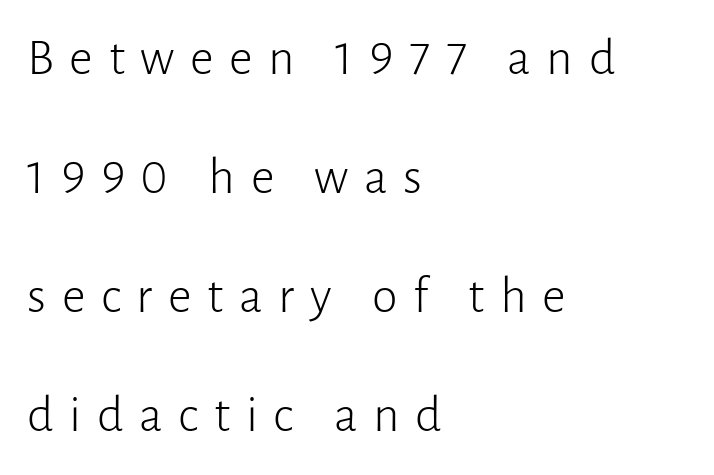
Line starts are locked; line ends wander. The rendering uses natural spacing where letterforms have individual widths. Baseline-to-baseline distance is far greater than the letter height. The space directly below the letters is spotless. Weight class: somewhere from thin through regular.
